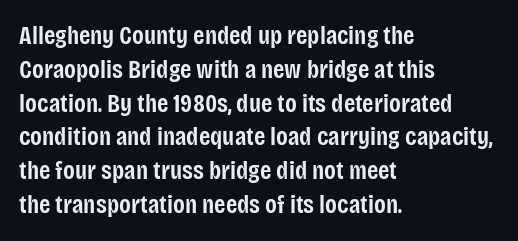
The image shows 26 px text type, upright; set left-aligned, normal line spacing (1.3x), normal letter spacing, not underlined.
